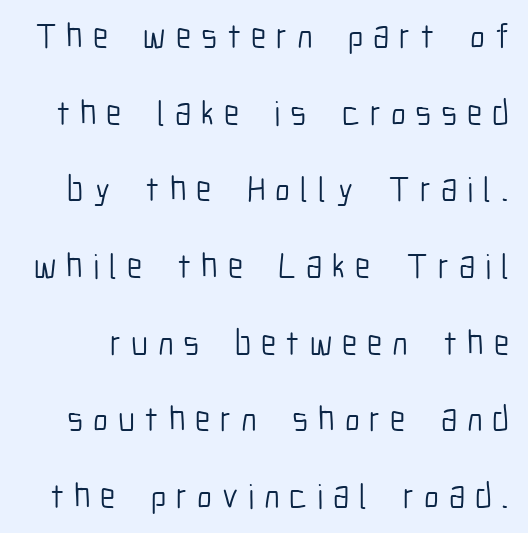
Is this a fixed-width face? No — the glyphs have proportional, varying widths. Inter-character spacing is expanded well beyond the font's built-in metrics. Weight class: somewhere from thin through regular. This is the regular roman posture of the typeface. The type family on display is of the sans-serif kind. Type without underlining.
